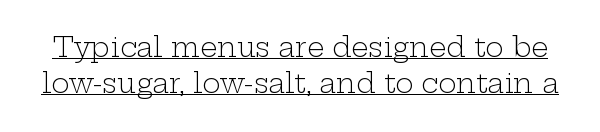
It's the straight-up-and-down kind of type. Summary of vertical rhythm: regular, with standard interline spacing. The rendered words wear a rule along their underside. The weight would be labelled regular, book, light, or lighter still.
